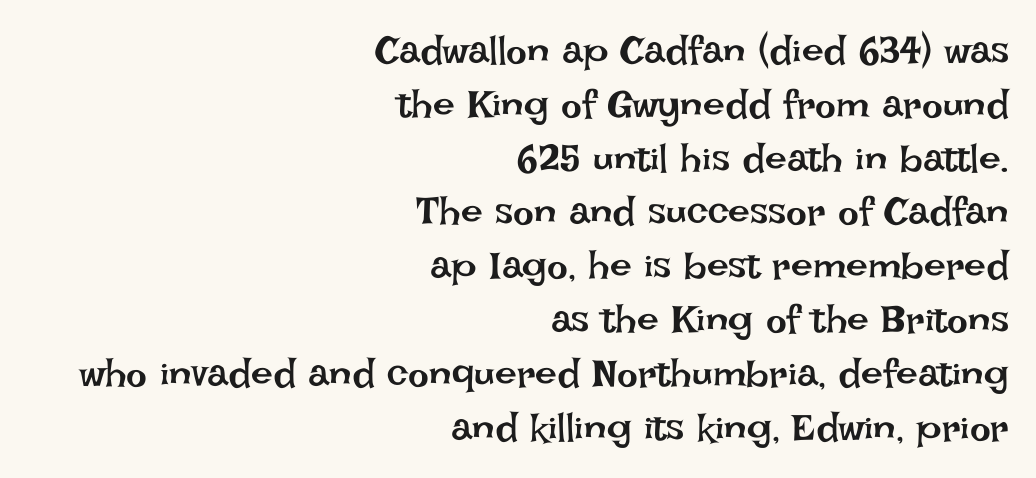
Lines of text with bare space underneath. Summary of vertical rhythm: regular, with standard interline spacing. Looks like regular typesetting: each glyph gets only the width it needs. When letters stand straight like this, we call the style roman or upright. Compared with a flush-left layout, this one pins lines to the opposite, right side. Weight: not bold — regular or lighter.
